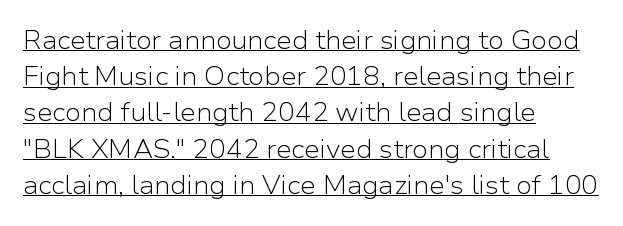
Every stem runs plumb, perpendicular to the baseline. You can see a thin bar hugging the bottom of the glyphs. The rendering keeps characters at their native spacing. A classic flush-left, rag-right setting is used for this passage.
